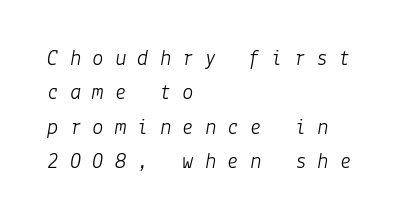
The image shows 23 px text type, italic (leaning right); set left-aligned, normal line spacing (1.49x), unusually wide letter spacing (+0.48 em), not underlined.
